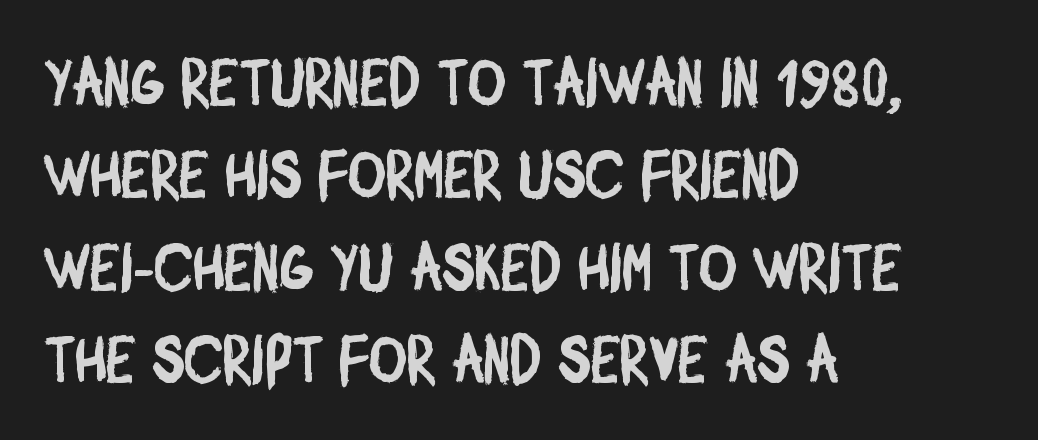
The image shows 65 px condensed sans-serif type; set left-aligned, normal line spacing (1.42x), normal letter spacing, not underlined; low stroke contrast and a large x-height.
